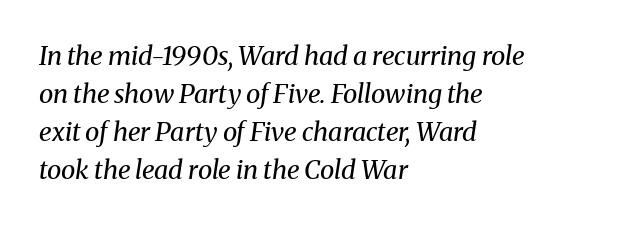
A quiet, ordinary-to-light weight characterises the typeface. Standard letterfit; no display-style spreading of the glyphs. Plain, unruled lines of type. Notice how the passage keeps a crisp vertical edge on the left only. Each new line begins a customary step beneath the previous one.
